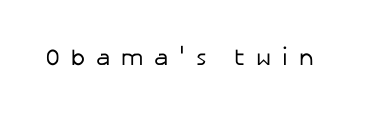
{"italic": "no", "bold": "no", "underline": "no", "letter_spacing": "wide", "letter_spacing_em": 0.47, "glyph_px": 23}
